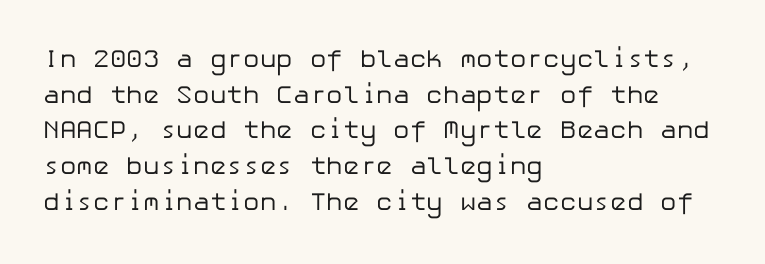
The image shows 25 px text type, upright; set left-aligned, normal line spacing (1.43x), normal letter spacing, not underlined.
